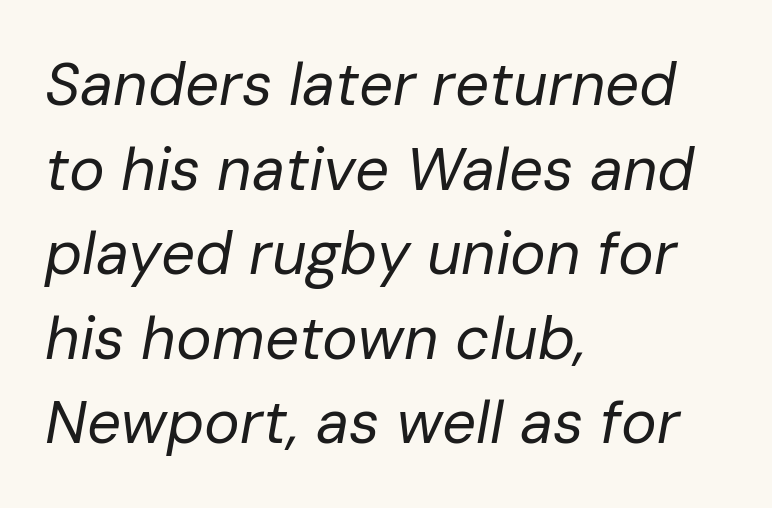
The face looks like a standard text weight, possibly lighter. Note the varied advance widths — an 'i' is clearly narrower than an 'm'. Descender tails drop into unmarked territory. Italic: yes, the glyphs are oblique. Look at the tracking — it's just the regular setting, nothing added. How would I describe the line gaps? Plain and ordinary.
